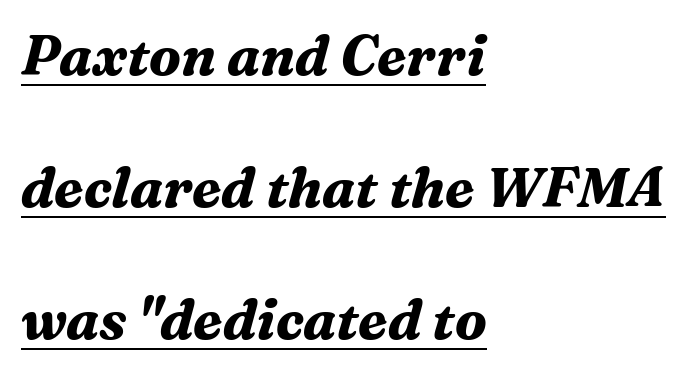
Widely set lines give the paragraph a tall, airy silhouette. This sample has the flowing, uneven cadence of proportional lettering. The ragged edge is on the right, which tells us the setting is flush left. Look at the tracking — it's just the regular setting, nothing added. Emphasis is given by a line drawn under the lettering.
